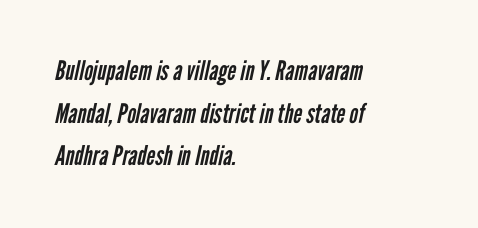
{"bold": "no", "underline": "no", "align": "left", "line_spacing": "normal", "line_spacing_ratio": 1.58, "letter_spacing": "normal", "letter_spacing_em": 0.0, "glyph_px": 27}
